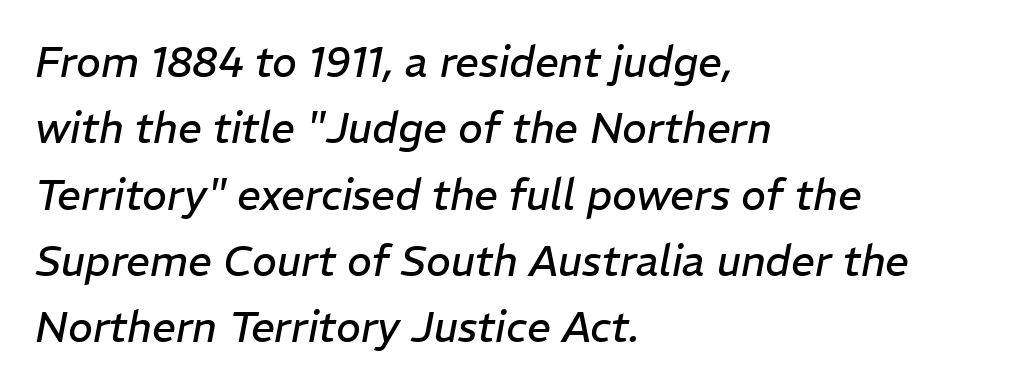
Q: Is the text bold? A: No.
Q: Is the text italic (slanted)? A: Yes, it leans right by about 11 degrees.
Q: Is the text underlined? A: No.
Q: How is the paragraph aligned? A: Left-aligned.
Q: Is the spacing between letters normal or unusually wide? A: Normal.
Q: Is the spacing between lines tight, normal or loose? A: Normal.
Q: Width (condensed, normal, or wide)? A: Normal.
Q: Stroke contrast? A: Low.
Q: x-height? A: Medium.
Q: Monospaced? A: No.
